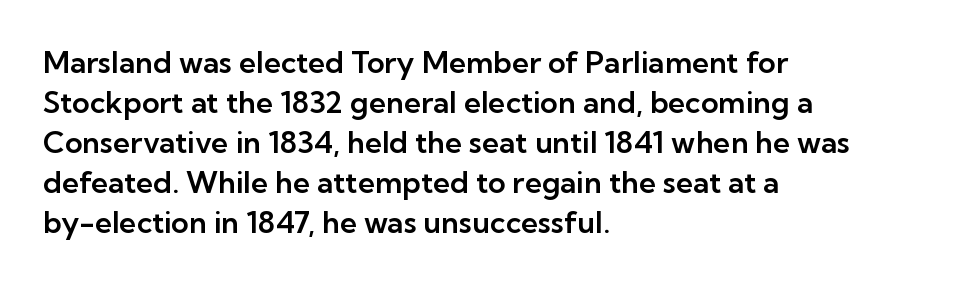
The image shows 30 px sans-serif type, upright; set left-aligned, normal line spacing (1.33x), normal letter spacing, not underlined; low stroke contrast and a medium x-height.
